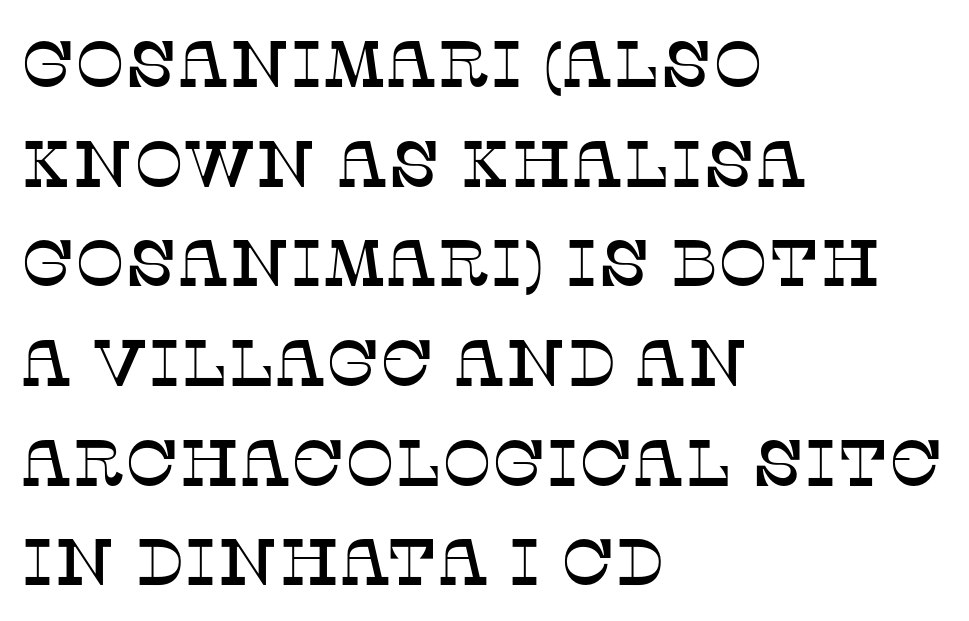
These lines were composed using upright roman letters. Note the varied advance widths — an 'i' is clearly narrower than an 'm'. Horizontal alignment here is leftward, the default for most running prose. In terms of letterform style, serifs are clearly present.
